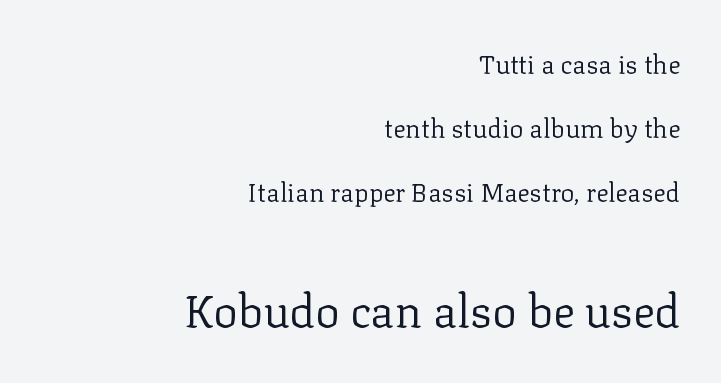
The face used here appears at its bigger size in the lower chunk. No letter is thick-stroked: the sample isn't bold. The zone under the glyphs is completely vacant. Posture: upright roman. Each line ends at the same right margin while the left side varies.
